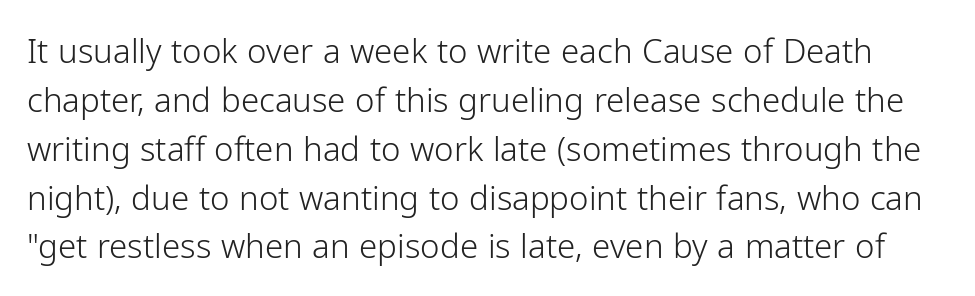
The image shows 33 px light sans-serif type, upright; set normal line spacing (1.48x), normal letter spacing, not underlined; low stroke contrast and a medium x-height.
